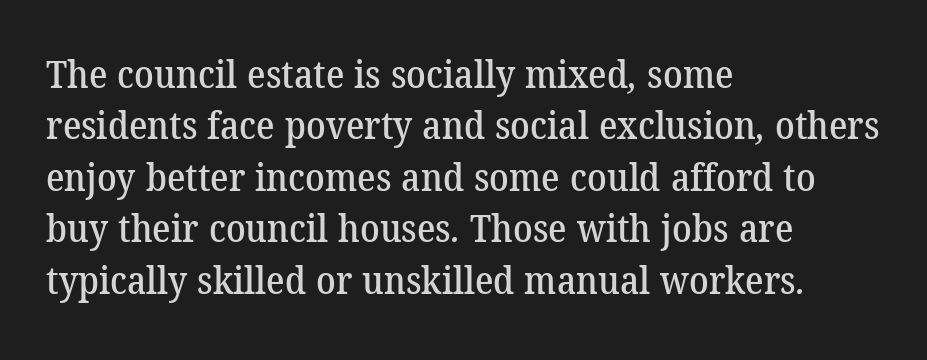
Q: Is the typeface a serif or a sans-serif typeface? A: Serif.
Q: Is the text underlined? A: No.
Q: How is the paragraph aligned? A: Left-aligned.
Q: Is the spacing between letters normal or unusually wide? A: Normal.
Q: Is the spacing between lines tight, normal or loose? A: Normal.
Q: Width (condensed, normal, or wide)? A: Normal.
Q: Stroke contrast? A: Low.
Q: x-height? A: Medium.
Q: Monospaced? A: No.
